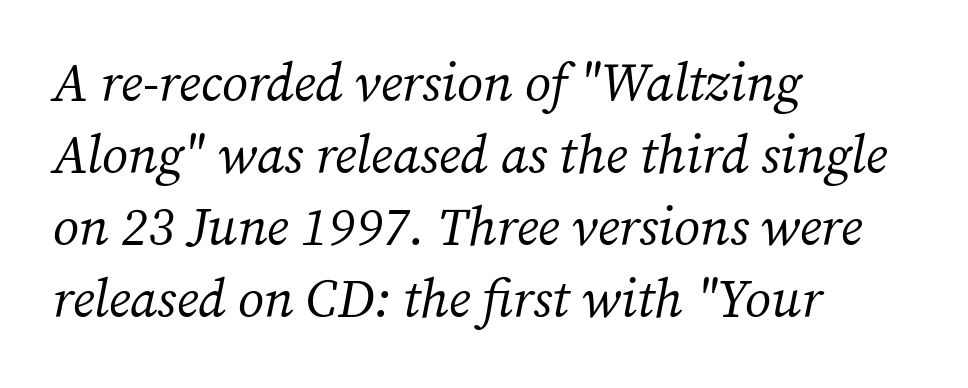
Spacing verdict: proportional, widths tailored to each character. Quick note: underline off. Baseline-to-baseline distance is the conventional proportion of letter height. These lines keep a tight, regular rhythm from letter to letter.
